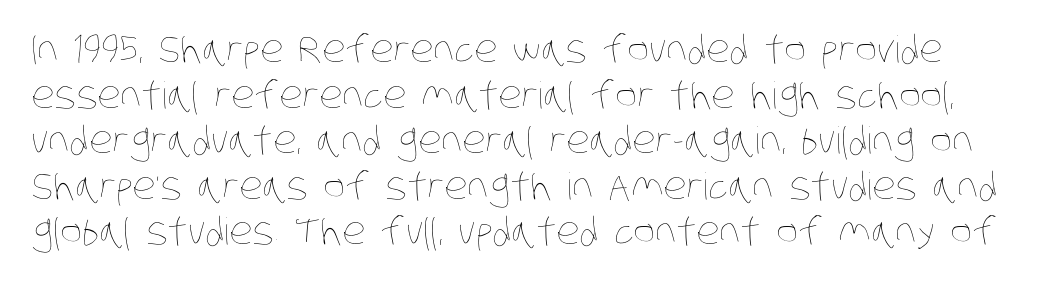
The image shows 37 px thin, condensed type; set line spacing 1.23x, normal letter spacing, not underlined; low stroke contrast and a large x-height.
